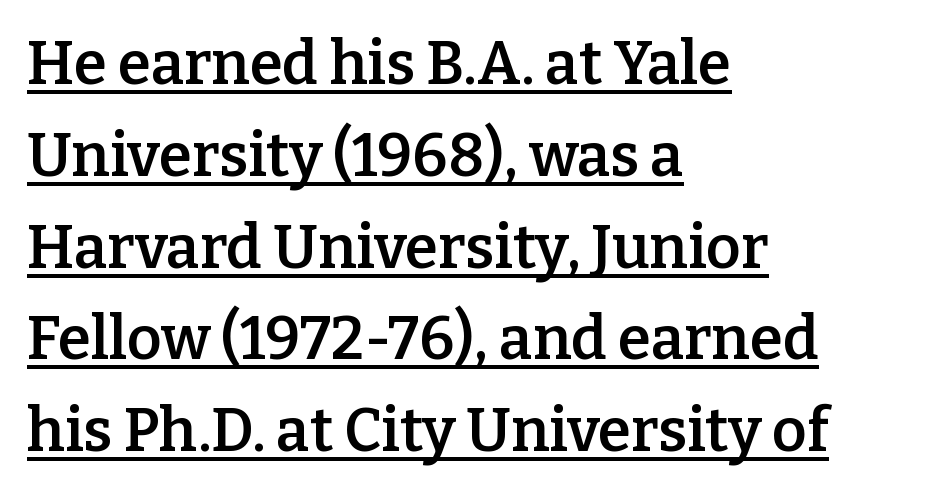
Q: Is the text bold? A: Semi-bold.
Q: Is the text italic (slanted)? A: No, it is upright.
Q: Is the typeface a serif or a sans-serif typeface? A: Serif.
Q: Is the text underlined? A: Yes.
Q: How is the paragraph aligned? A: Left-aligned.
Q: Is the spacing between letters normal or unusually wide? A: Normal.
Q: Is the spacing between lines tight, normal or loose? A: Normal.
Q: Width (condensed, normal, or wide)? A: Normal.
Q: Stroke contrast? A: Low.
Q: x-height? A: Medium.
Q: Monospaced? A: No.
